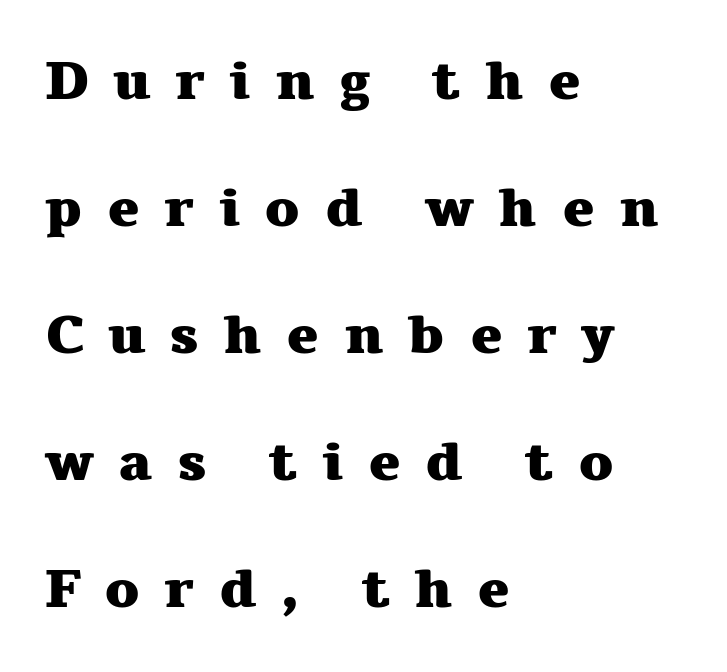
The image shows 54 px heavy, wide serif type, upright; set left-aligned, loose line spacing (2.35x), unusually wide letter spacing (+0.45 em), not underlined; medium stroke contrast and a medium x-height.
